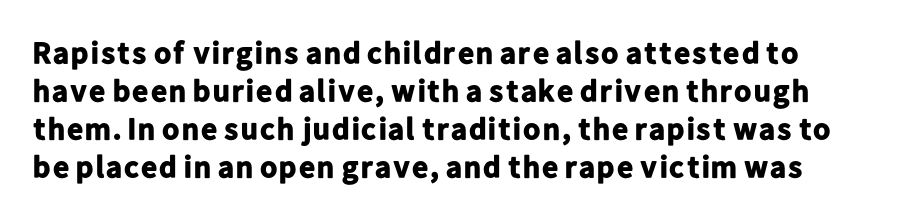
{"serif": "no", "italic": "no", "bold": "yes", "weight": "bold", "width": "normal", "stroke_contrast": "low", "x_height": "medium", "monospaced": "no", "underline": "no", "line_spacing_ratio": 1.23, "letter_spacing": "normal", "letter_spacing_em": 0.0, "glyph_px": 31}
